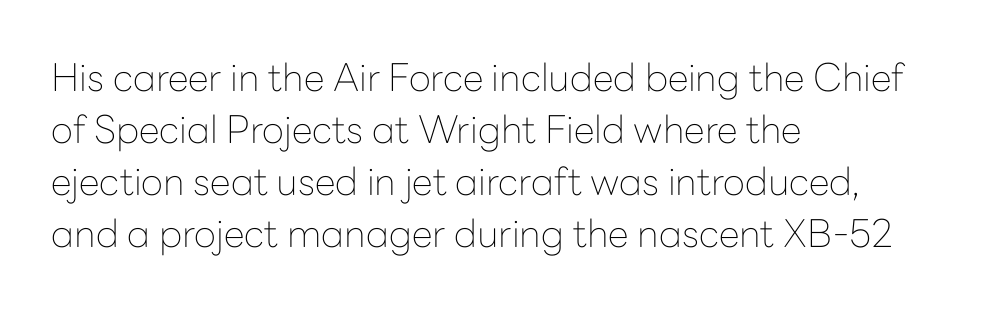
Q: Is the text bold? A: No.
Q: Is the text italic (slanted)? A: No, it is upright.
Q: Is the typeface a serif or a sans-serif typeface? A: Sans-serif.
Q: Is the text underlined? A: No.
Q: How is the paragraph aligned? A: Left-aligned.
Q: Is the spacing between letters normal or unusually wide? A: Normal.
Q: Is the spacing between lines tight, normal or loose? A: Normal.
Q: Width (condensed, normal, or wide)? A: Normal.
Q: Stroke contrast? A: Low.
Q: x-height? A: Medium.
Q: Monospaced? A: No.
